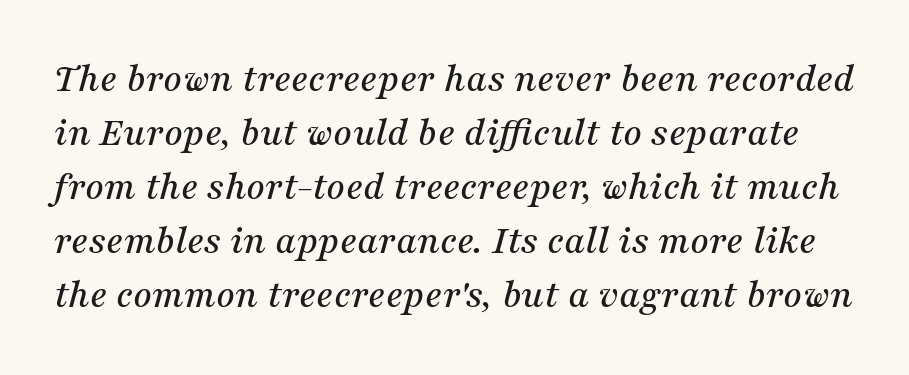
The image shows 41 px serif type, italic (leaning right); set normal line spacing (1.32x), normal letter spacing, not underlined; medium stroke contrast and a medium x-height.
